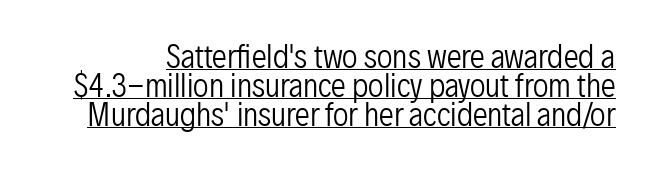
{"serif": "no", "italic": "no", "bold": "no", "weight": "regular", "width": "condensed", "stroke_contrast": "low", "x_height": "medium", "monospaced": "no", "underline": "yes", "line_spacing": "tight", "line_spacing_ratio": 0.96, "letter_spacing": "normal", "letter_spacing_em": 0.0, "glyph_px": 30}
